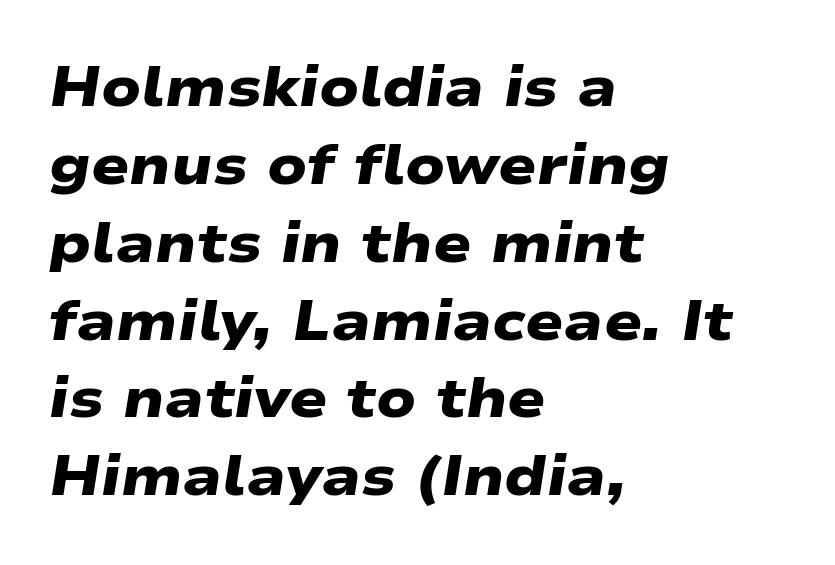
The image shows 56 px heavy, wide sans-serif type; set left-aligned, normal line spacing (1.39x), normal letter spacing, not underlined; low stroke contrast and a medium x-height.
